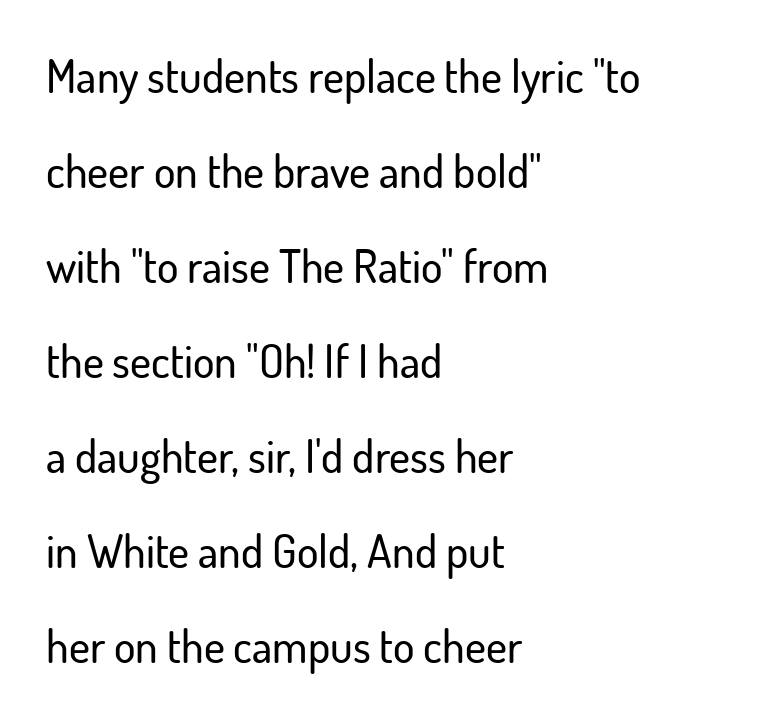
Q: Is the text italic (slanted)? A: No, it is upright.
Q: Is the typeface a serif or a sans-serif typeface? A: Sans-serif.
Q: Is the text underlined? A: No.
Q: How is the paragraph aligned? A: Left-aligned.
Q: Is the spacing between letters normal or unusually wide? A: Normal.
Q: Is the spacing between lines tight, normal or loose? A: Loose.
Q: Width (condensed, normal, or wide)? A: Normal.
Q: Stroke contrast? A: Low.
Q: x-height? A: Small.
Q: Monospaced? A: No.
